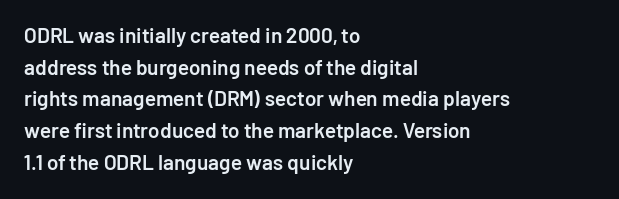
{"italic": "no", "bold": "semi", "underline": "no", "align": "left", "line_spacing": "normal", "line_spacing_ratio": 1.51, "letter_spacing": "normal", "letter_spacing_em": 0.0, "glyph_px": 21}
